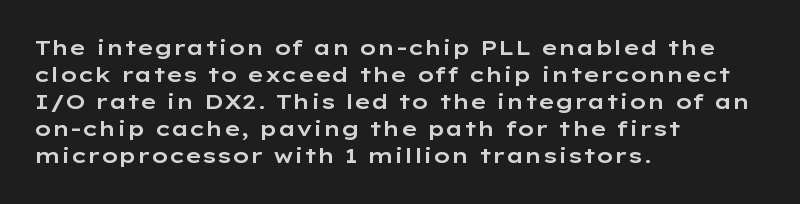
Q: Is the text italic (slanted)? A: No, it is upright.
Q: Is the text underlined? A: No.
Q: How is the paragraph aligned? A: Left-aligned.
Q: Is the spacing between letters normal or unusually wide? A: Normal.
Q: Is the spacing between lines tight, normal or loose? A: Normal.
